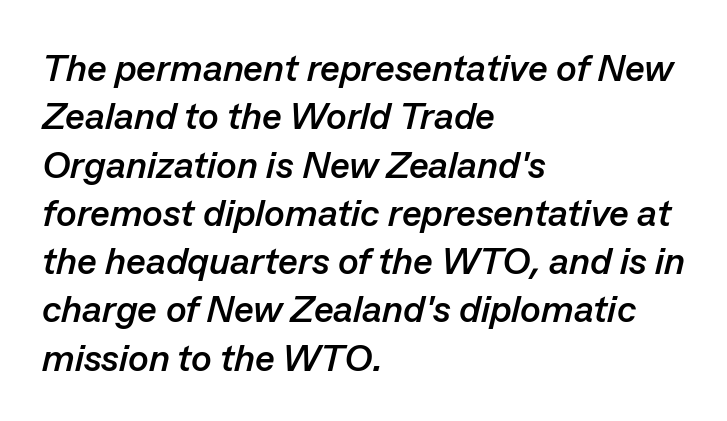
The passage shown leans; its letterforms are oblique. This rendering uses left alignment, leaving the right contour irregular. The specimen omits any rule beneath the text block's lines. The designer left line spacing at the default.
